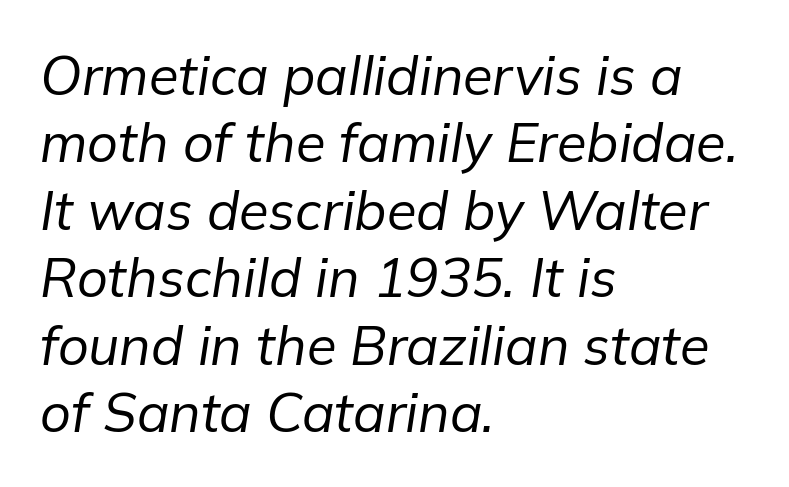
The image shows 54 px regular-weight type, italic (leaning right); set left-aligned, normal line spacing (1.25x), normal letter spacing, not underlined; low stroke contrast and a medium x-height.
